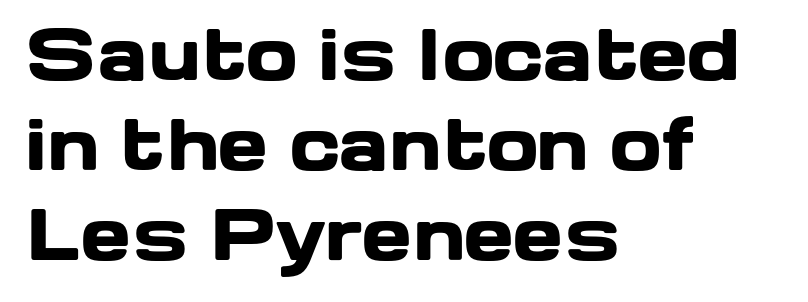
{"serif": "no", "italic": "no", "bold": "yes", "weight": "heavy", "width": "wide", "stroke_contrast": "low", "x_height": "medium", "monospaced": "no", "underline": "no", "align": "left", "line_spacing": "normal", "line_spacing_ratio": 1.32, "letter_spacing": "normal", "letter_spacing_em": 0.0, "glyph_px": 68}
